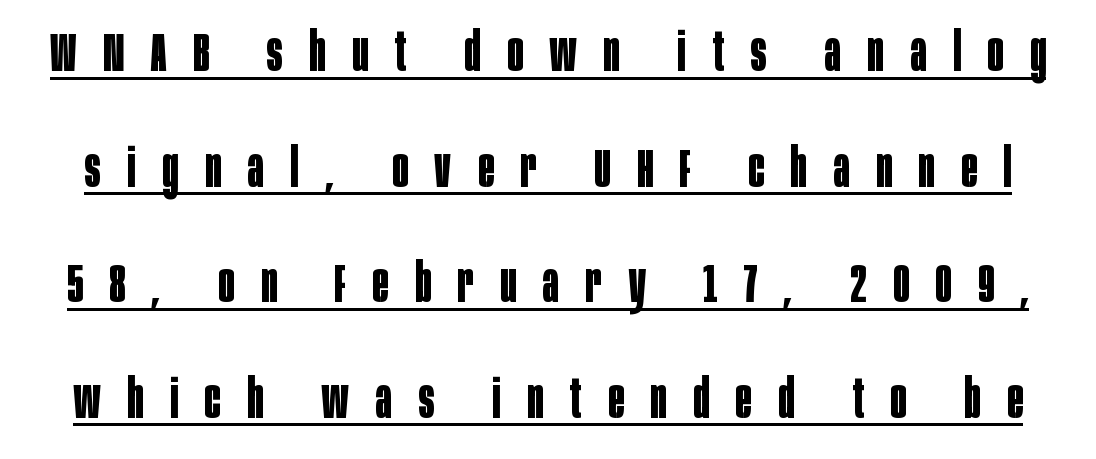
Beneath each row of characters lies a ruled line. No feet cap the strokes, marking this as sans-serif type. You could not count columns in this text — the font is proportionally spaced. I'd describe the lettering as bold — thick and assertive. This is roman type, the default non-slanted kind.
